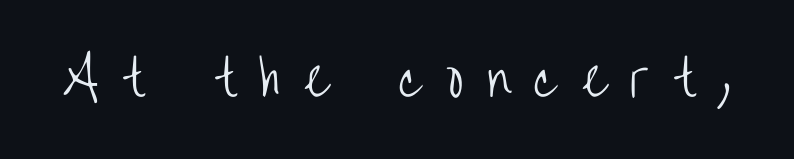
Q: Is the text bold? A: No.
Q: Is the text italic (slanted)? A: No, it is upright.
Q: Is the typeface a serif or a sans-serif typeface? A: Sans-serif.
Q: Is the text underlined? A: No.
Q: Is the spacing between letters normal or unusually wide? A: Unusually wide.
Q: Width (condensed, normal, or wide)? A: Condensed.
Q: Stroke contrast? A: Low.
Q: x-height? A: Large.
Q: Monospaced? A: No.
